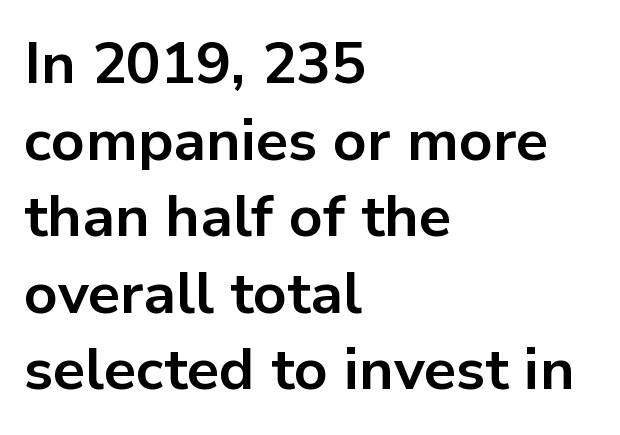
Set as a true bold cut, around the 700 mark. Plain, unruled lines of type. Varying glyph widths throughout — classic text-font behaviour. The face used here is a sans, in the tradition of grotesques and geometrics.
